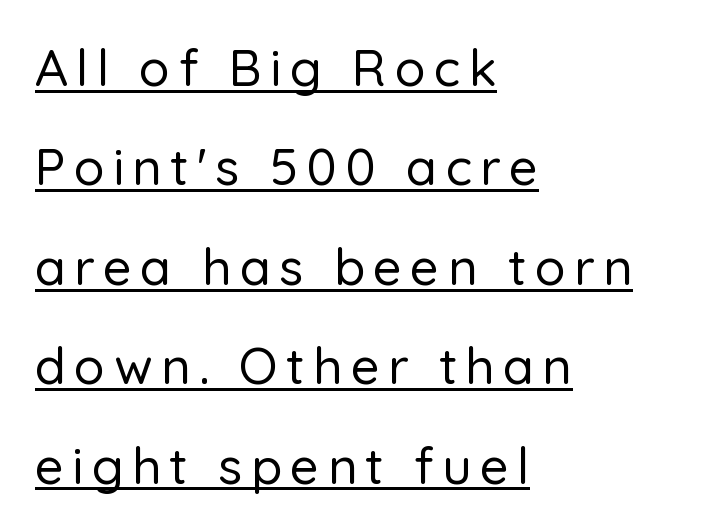
The image shows 51 px sans-serif type, upright; set left-aligned, loose line spacing (1.95x), underlined; low stroke contrast and a medium x-height.
